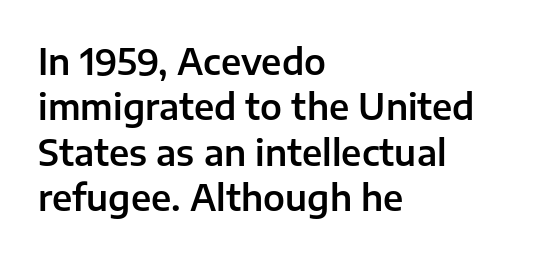
The image shows 35 px sans-serif type, upright; set left-aligned, normal line spacing (1.3x), normal letter spacing, not underlined; low stroke contrast and a medium x-height.
